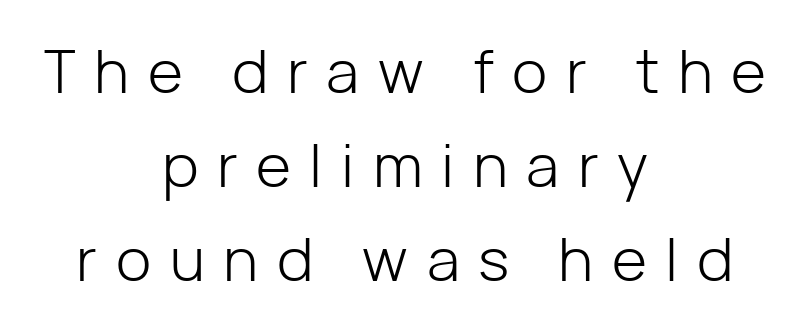
{"serif": "no", "italic": "no", "bold": "no", "weight": "light", "width": "normal", "stroke_contrast": "low", "x_height": "medium", "monospaced": "no", "underline": "no", "align": "center", "line_spacing": "normal", "line_spacing_ratio": 1.57, "letter_spacing": "wide", "letter_spacing_em": 0.31, "glyph_px": 60}
